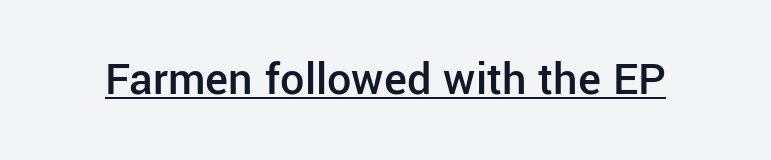
Each glyph is drawn with semibold strokes, heavier than normal yet not fully bold. A continuous stroke trails under the words, as in a hyperlink. Between one letter and the next there's only the usual sliver of space. Looks like regular typesetting: each glyph gets only the width it needs. This is the regular roman posture of the typeface. This is sans-serif lettering, the kind often seen on screens and signage.
